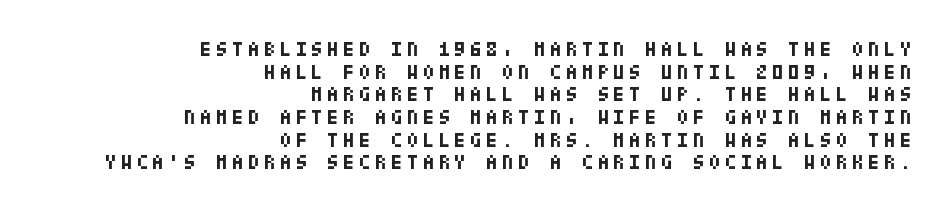
The image shows 21 px bold type, upright; set right-aligned, tight line spacing (1.08x), unusually wide letter spacing (+0.21 em), not underlined.
